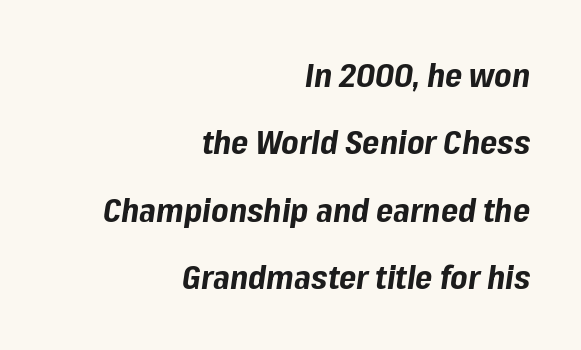
The passage shown is not underscored anywhere. The lines are spread far apart with generous leading. Observe the ordinary spacing: letters are neighbours, not strangers. There's an unmistakable incline to the writing here. Where is the straight margin? On the right. Plenty of ink on the page — the face is bold.
